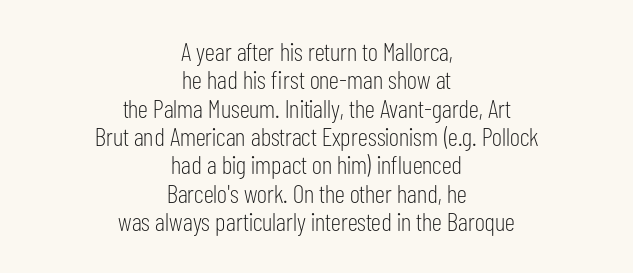
The image shows 26 px text type, upright; set centered, tight line spacing (1.09x), normal letter spacing, not underlined.
